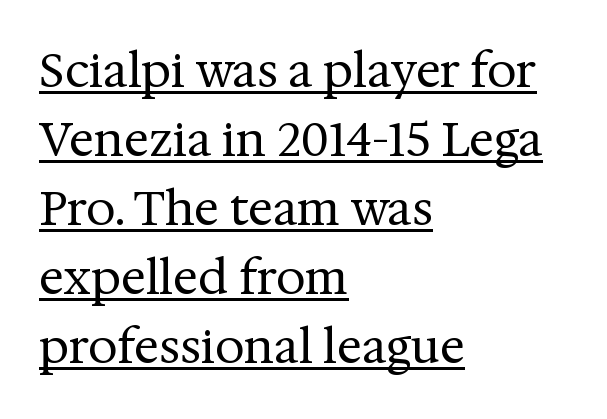
Here the designer chose a conventional face with non-uniform glyph widths. A student would call this left alignment; a typographer would say flush left, rag right. Each letter's strokes conclude with small projecting serifs. This rendering leaves character spacing at its baseline value. The passage shown is not bold in any degree. A rule runs beneath these lines of type.
